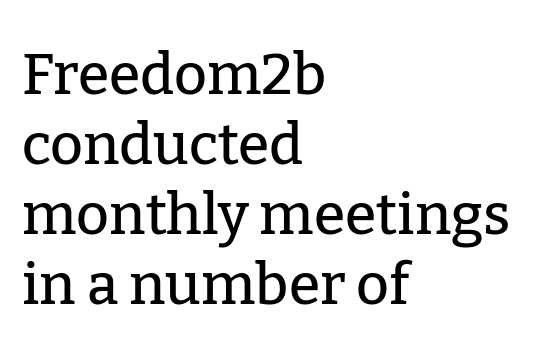
The image shows 57 px serif type, upright; set left-aligned, line spacing 1.23x, normal letter spacing, not underlined; low stroke contrast and a medium x-height.
